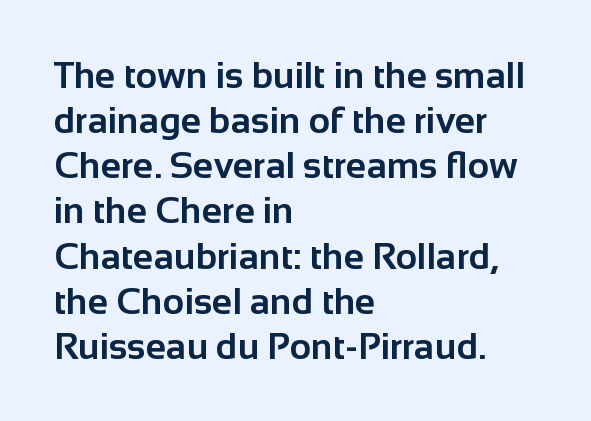
{"serif": "no", "italic": "no", "bold": "yes", "weight": "bold", "width": "normal", "stroke_contrast": "low", "x_height": "medium", "monospaced": "no", "underline": "no", "align": "left", "line_spacing_ratio": 1.22, "letter_spacing": "normal", "letter_spacing_em": 0.0, "glyph_px": 37}
